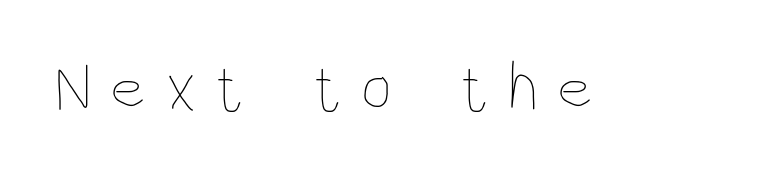
{"italic": "no", "bold": "no", "weight": "thin", "width": "condensed", "stroke_contrast": "low", "x_height": "large", "monospaced": "no", "underline": "no", "letter_spacing": "wide", "letter_spacing_em": 0.29, "glyph_px": 67}
